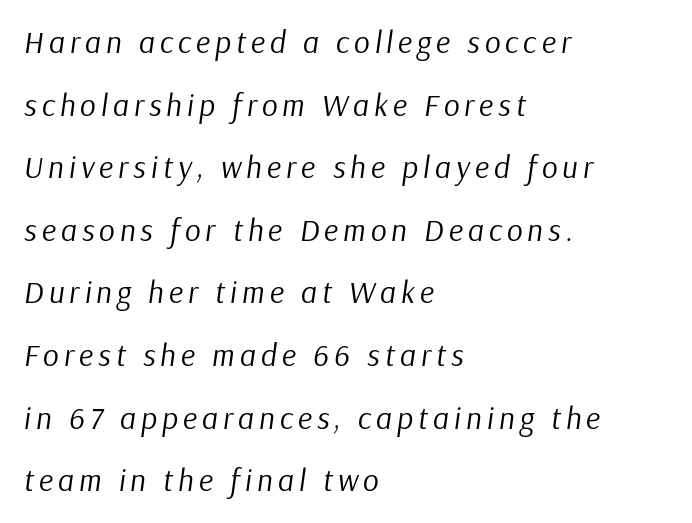
The face used here has a pronounced slope to its letters. The string is rendered with underlining switched off. The ragged edge is on the right, which tells us the setting is flush left. Varying glyph widths throughout — classic text-font behaviour.
